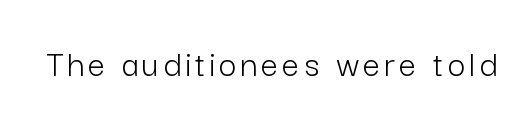
Q: Is the text bold? A: No.
Q: Is the text italic (slanted)? A: No, it is upright.
Q: Is the typeface a serif or a sans-serif typeface? A: Sans-serif.
Q: Is the text underlined? A: No.
Q: Width (condensed, normal, or wide)? A: Normal.
Q: Stroke contrast? A: Low.
Q: x-height? A: Medium.
Q: Monospaced? A: No.
